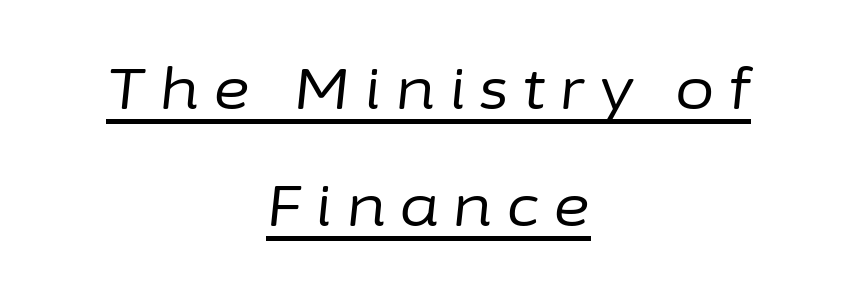
Letters have the restrained weight of plain body copy at most. Notice how a bar underscores the lettering throughout. The font's italic variant was chosen for this text. The space between consecutive lines is lavish. Observe the wide spacing: letters keep a clear distance from each other. Short and long lines alike share a common midpoint.
